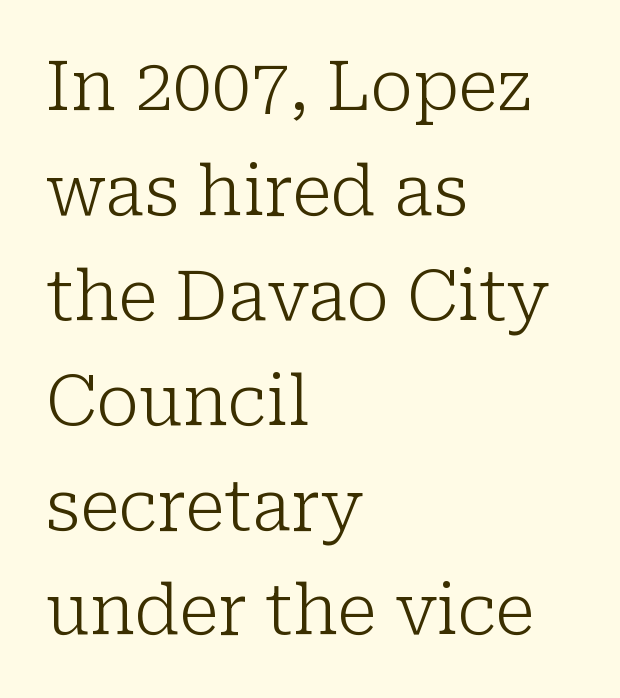
The image shows 69 px light serif type, upright; set left-aligned, normal line spacing (1.52x), normal letter spacing, not underlined; low stroke contrast and a medium x-height.
